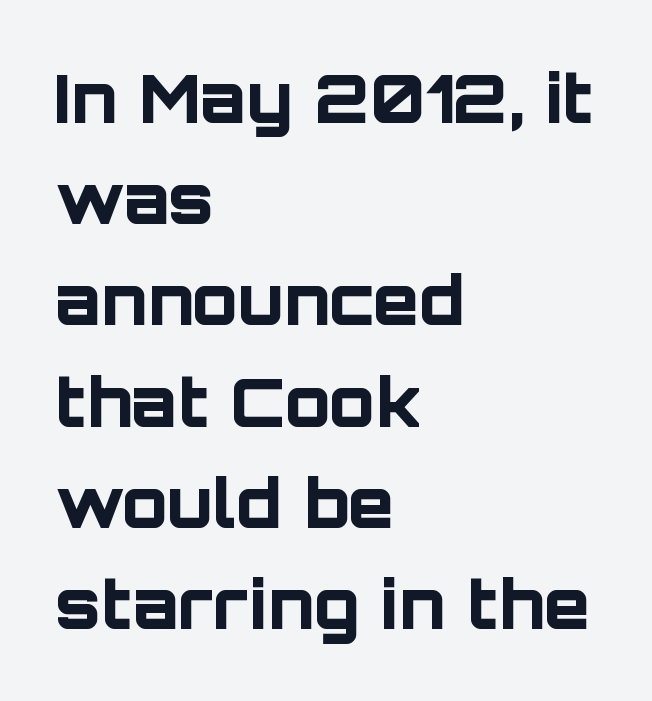
Q: Is the text bold? A: Yes.
Q: Is the text italic (slanted)? A: No, it is upright.
Q: Is the typeface a serif or a sans-serif typeface? A: Sans-serif.
Q: Is the text underlined? A: No.
Q: How is the paragraph aligned? A: Left-aligned.
Q: Is the spacing between letters normal or unusually wide? A: Normal.
Q: Is the spacing between lines tight, normal or loose? A: Normal.
Q: Width (condensed, normal, or wide)? A: Normal.
Q: Stroke contrast? A: Low.
Q: x-height? A: Large.
Q: Monospaced? A: No.
